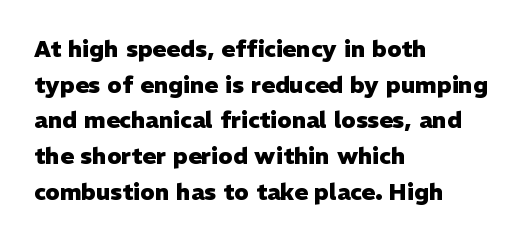
Q: Is the text bold? A: Yes.
Q: Is the text italic (slanted)? A: No, it is upright.
Q: Is the text underlined? A: No.
Q: How is the paragraph aligned? A: Left-aligned.
Q: Is the spacing between letters normal or unusually wide? A: Normal.
Q: Is the spacing between lines tight, normal or loose? A: Normal.
